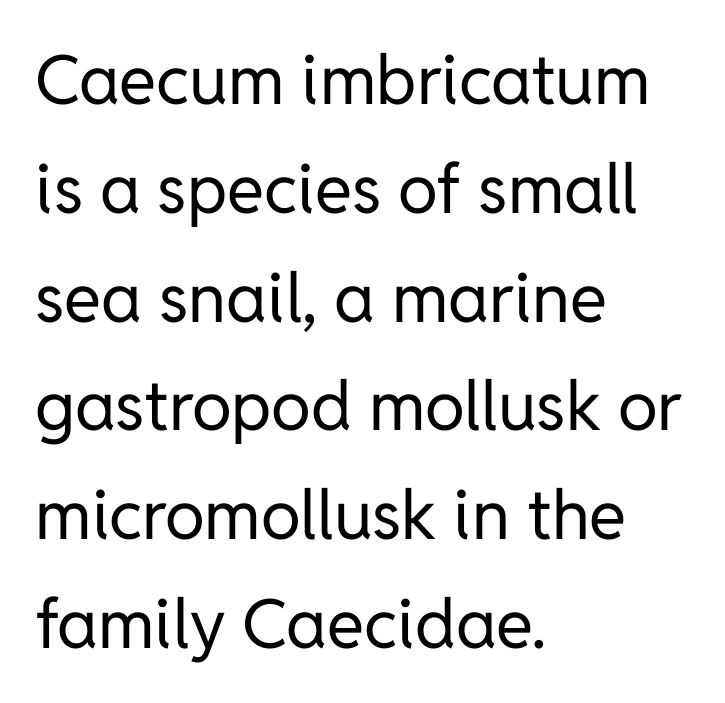
The passage shown has conventional tracking throughout. The font is comparable to plain body text, perhaps lighter. The specimen omits any rule beneath the text block's lines. Tall strokes in this sample are plumb rather than angled.
